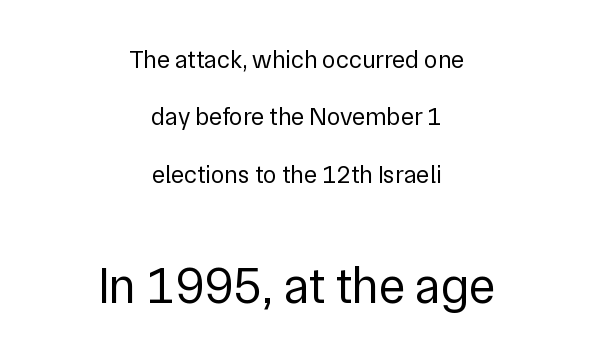
Q: Is the text bold? A: No.
Q: Is the text italic (slanted)? A: No, it is upright.
Q: Is the typeface a serif or a sans-serif typeface? A: Sans-serif.
Q: Is the text underlined? A: No.
Q: How is the paragraph aligned? A: Centered.
Q: Is the spacing between letters normal or unusually wide? A: Normal.
Q: Is the spacing between lines tight, normal or loose? A: Loose.
Q: Which block of text is set in a larger size, the first (top) or the second (bottom)? A: The second (bottom) one.
Q: Width (condensed, normal, or wide)? A: Normal.
Q: Stroke contrast? A: Low.
Q: x-height? A: Medium.
Q: Monospaced? A: No.
